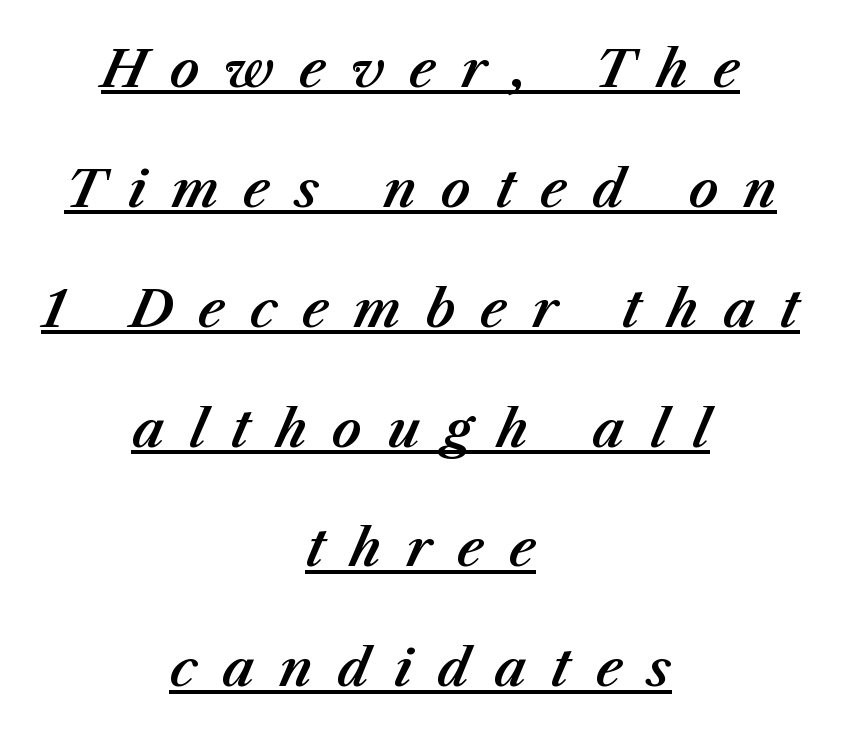
Q: Is the text italic (slanted)? A: Yes, it leans right by about 23 degrees.
Q: Is the text underlined? A: Yes.
Q: How is the paragraph aligned? A: Centered.
Q: Is the spacing between letters normal or unusually wide? A: Unusually wide.
Q: Is the spacing between lines tight, normal or loose? A: Loose.
Q: Width (condensed, normal, or wide)? A: Normal.
Q: Stroke contrast? A: Medium.
Q: x-height? A: Medium.
Q: Monospaced? A: No.
